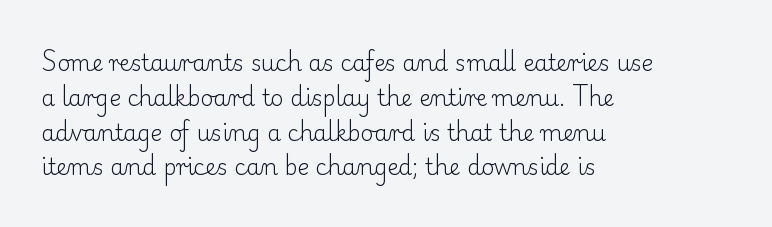
{"italic": "no", "bold": "no", "underline": "no", "align": "left", "line_spacing": "normal", "line_spacing_ratio": 1.58, "letter_spacing": "normal", "letter_spacing_em": 0.0, "glyph_px": 22}
